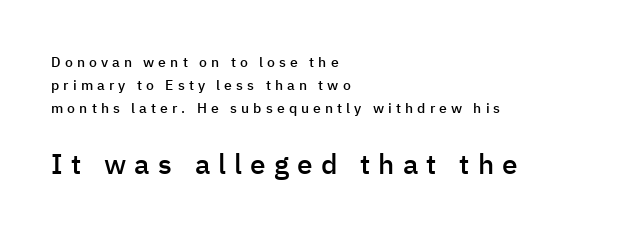
The image shows 28 px semibold sans-serif type, upright; set left-aligned, normal line spacing (1.63x), unusually wide letter spacing (+0.29 em), not underlined; the second (bottom) block is 2.0x larger; low stroke contrast and a medium x-height.
